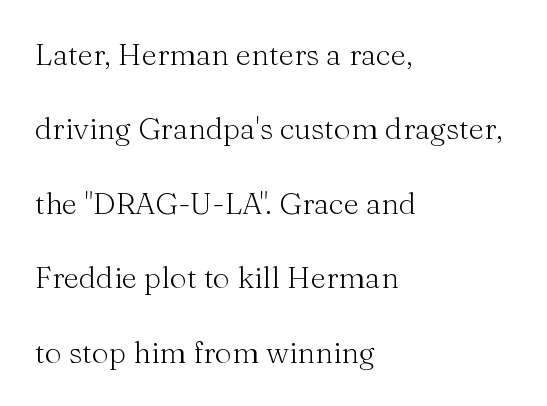
The image shows 30 px light serif type, upright; set left-aligned, loose line spacing (2.48x), normal letter spacing, not underlined; medium stroke contrast and a medium x-height.
